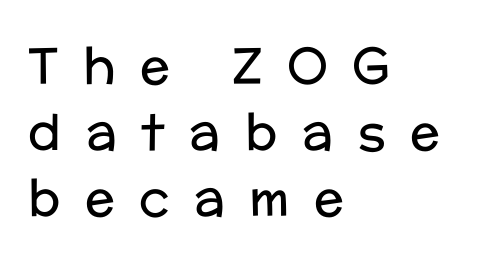
Character widths vary here, with narrow letters taking less room than wide ones. Has an underline been added? It has not. Caption: face not bold, strokes unweighted. If you drew a line through each stem, it would be perfectly vertical.
